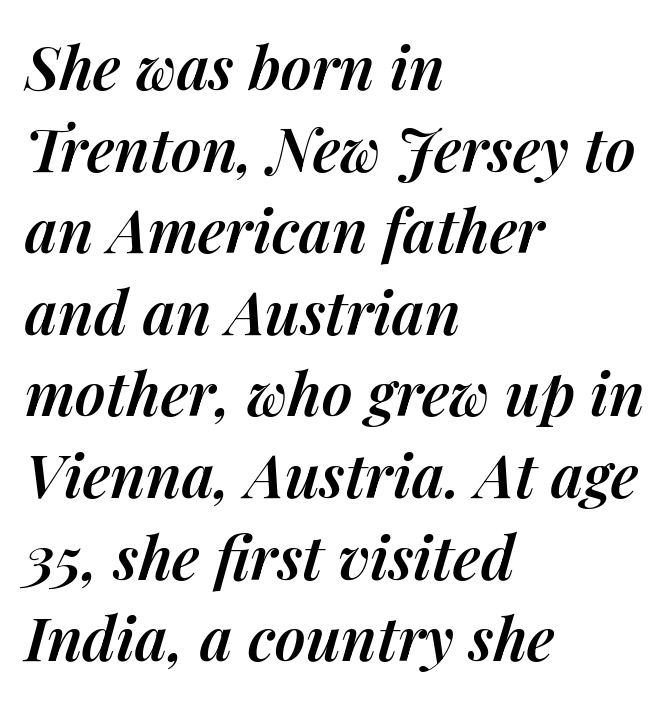
Q: Is the text bold? A: Semi-bold.
Q: Is the text italic (slanted)? A: Yes, it leans right by about 14 degrees.
Q: Is the text underlined? A: No.
Q: How is the paragraph aligned? A: Left-aligned.
Q: Is the spacing between letters normal or unusually wide? A: Normal.
Q: Is the spacing between lines tight, normal or loose? A: Normal.
Q: Width (condensed, normal, or wide)? A: Normal.
Q: Stroke contrast? A: Medium.
Q: x-height? A: Medium.
Q: Monospaced? A: No.
